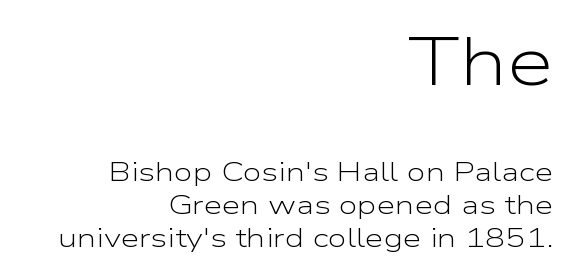
The image shows 68 px light, wide sans-serif type, upright; set right-aligned, line spacing 1.22x, normal letter spacing, not underlined; the first (top) block is 2.52x larger; low stroke contrast and a medium x-height.
